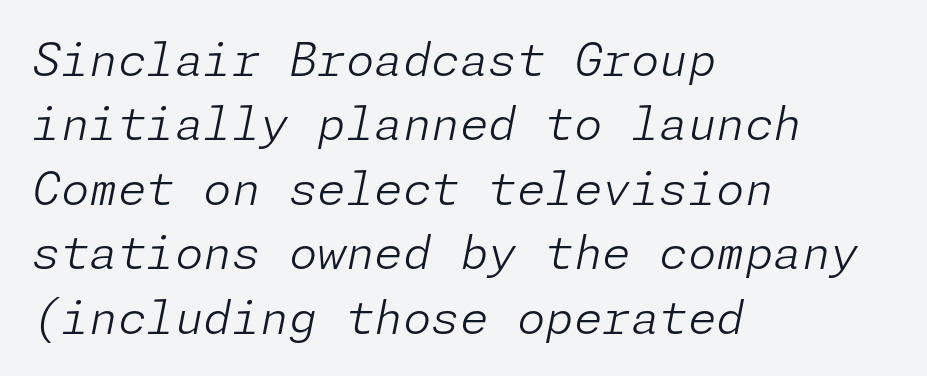
{"italic": "yes", "lean": "right", "slant_degrees": 11, "bold": "no", "weight": "light", "width": "normal", "stroke_contrast": "low", "x_height": "medium", "underline": "no", "align": "left", "line_spacing": "normal", "line_spacing_ratio": 1.4, "letter_spacing": "normal", "letter_spacing_em": 0.0, "glyph_px": 46}
